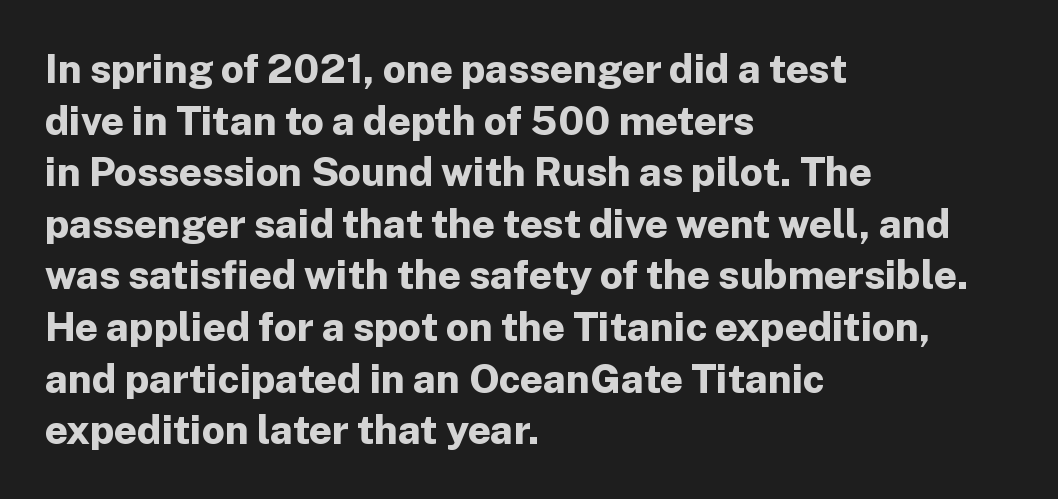
The text was rendered using a sans face with plain stroke endings. The foot of each line stays bare and open. The passage shown stacks its lines at a standard gap. Note the varied advance widths — an 'i' is clearly narrower than an 'm'.
